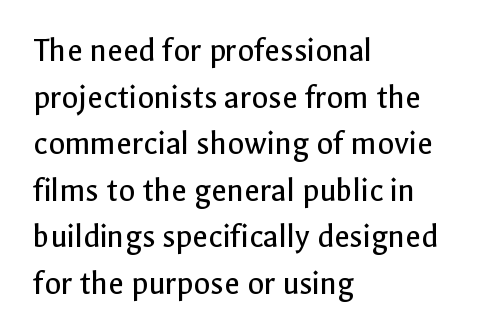
Every stem runs plumb, perpendicular to the baseline. A typesetter would call this proportional, since set widths differ per character. Font category for this specimen: sans-serif. Casual observation: everything's shoved over to the left.
